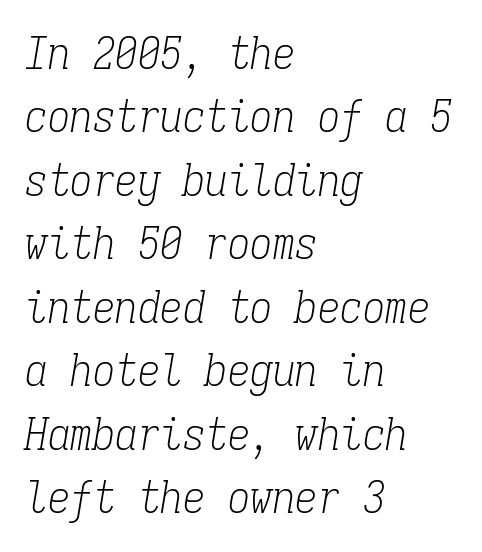
The image shows 45 px light, condensed serif type, italic (leaning right), monospaced; set left-aligned, normal line spacing (1.41x), normal letter spacing, not underlined; low stroke contrast and a medium x-height.
